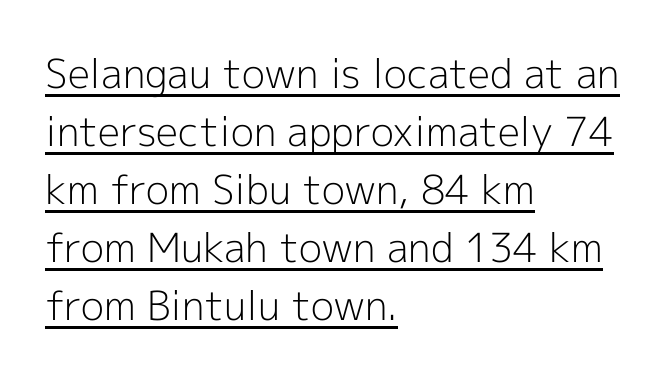
Character widths vary here, with narrow letters taking less room than wide ones. The typesetting does not lean heavy: it is not bold. The rendered words wear a rule along their underside. It's the straight-up-and-down kind of type.
